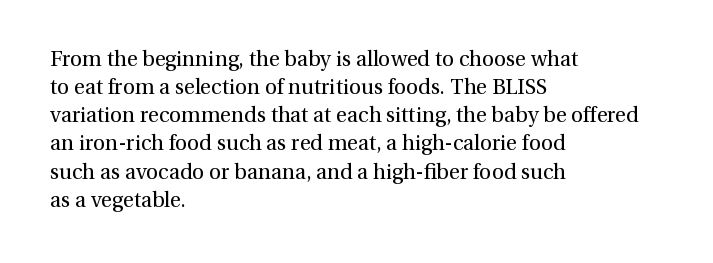
Q: Is the text bold? A: No.
Q: Is the text italic (slanted)? A: No, it is upright.
Q: Is the text underlined? A: No.
Q: How is the paragraph aligned? A: Left-aligned.
Q: Is the spacing between letters normal or unusually wide? A: Normal.
Q: Is the spacing between lines tight, normal or loose? A: Normal.
